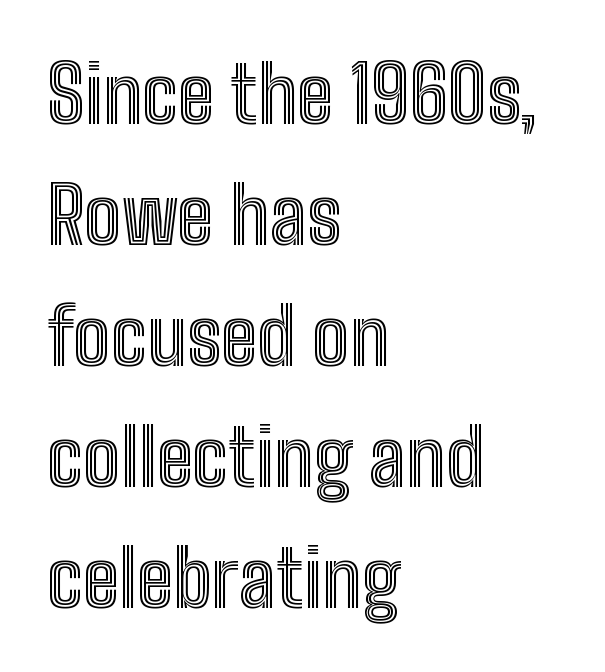
{"italic": "no", "width": "condensed", "x_height": "medium", "monospaced": "no", "underline": "no", "align": "left", "line_spacing": "normal", "line_spacing_ratio": 1.55, "letter_spacing": "normal", "letter_spacing_em": 0.0, "glyph_px": 78}
